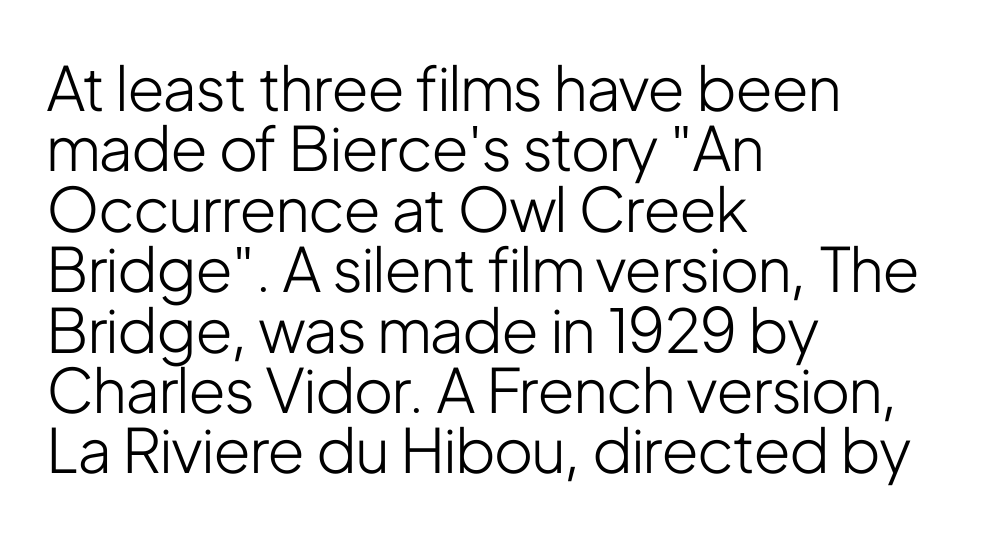
Q: Is the text bold? A: No.
Q: Is the text italic (slanted)? A: No, it is upright.
Q: Is the typeface a serif or a sans-serif typeface? A: Sans-serif.
Q: Is the text underlined? A: No.
Q: How is the paragraph aligned? A: Left-aligned.
Q: Is the spacing between letters normal or unusually wide? A: Normal.
Q: Is the spacing between lines tight, normal or loose? A: Tight.
Q: Width (condensed, normal, or wide)? A: Condensed.
Q: Stroke contrast? A: Low.
Q: x-height? A: Medium.
Q: Monospaced? A: No.
